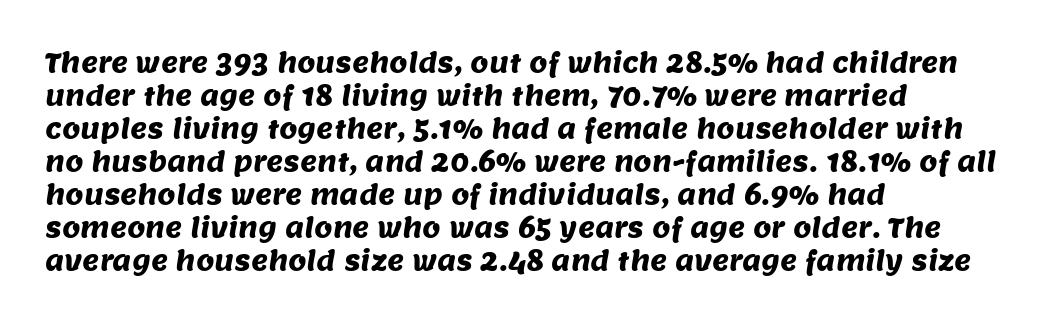
Q: Is the text underlined? A: No.
Q: How is the paragraph aligned? A: Left-aligned.
Q: Is the spacing between letters normal or unusually wide? A: Normal.
Q: Is the spacing between lines tight, normal or loose? A: Normal.
